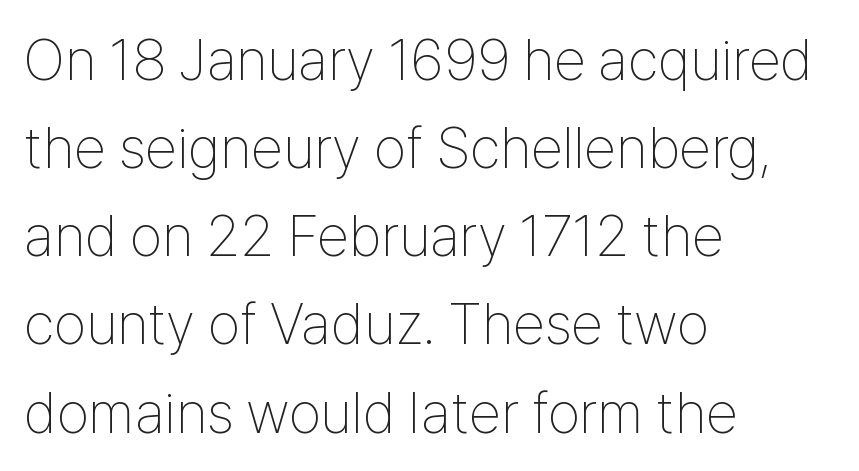
{"serif": "no", "italic": "no", "bold": "no", "weight": "thin", "width": "condensed", "stroke_contrast": "low", "x_height": "medium", "monospaced": "no", "underline": "no", "align": "left", "line_spacing": "normal", "line_spacing_ratio": 1.52, "letter_spacing": "normal", "letter_spacing_em": 0.0, "glyph_px": 58}
